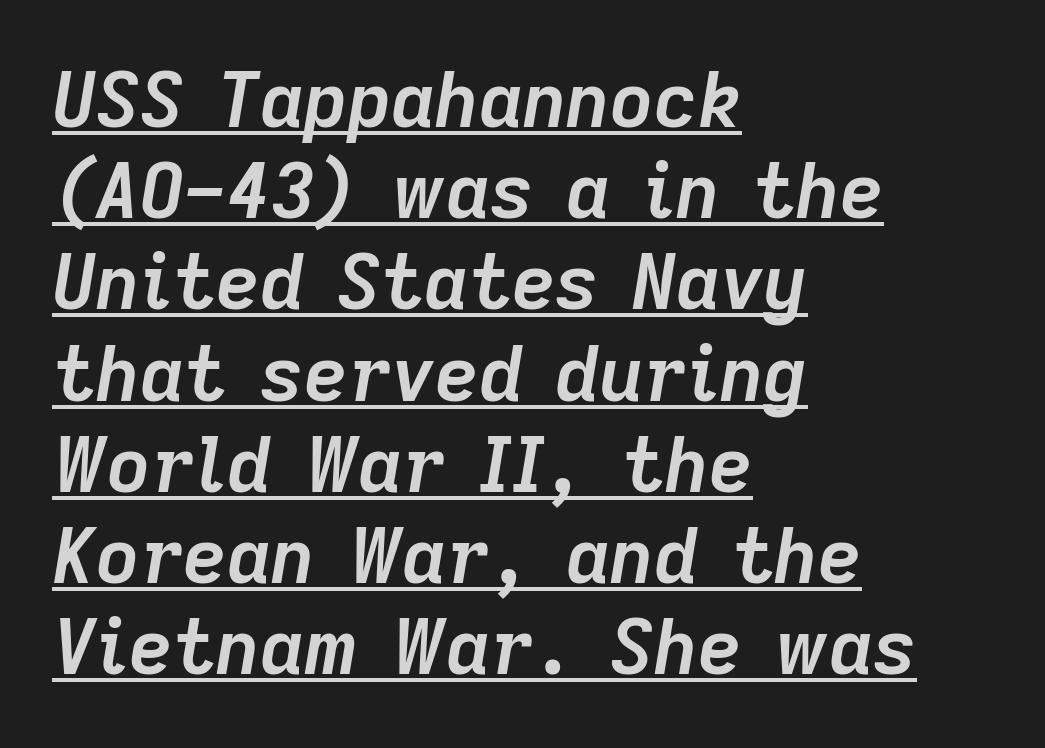
{"italic": "yes", "lean": "right", "slant_degrees": 9, "bold": "yes", "weight": "semibold", "width": "normal", "stroke_contrast": "low", "x_height": "medium", "monospaced": "no", "underline": "yes", "align": "left", "line_spacing_ratio": 1.2, "letter_spacing": "normal", "letter_spacing_em": 0.0, "glyph_px": 76}
